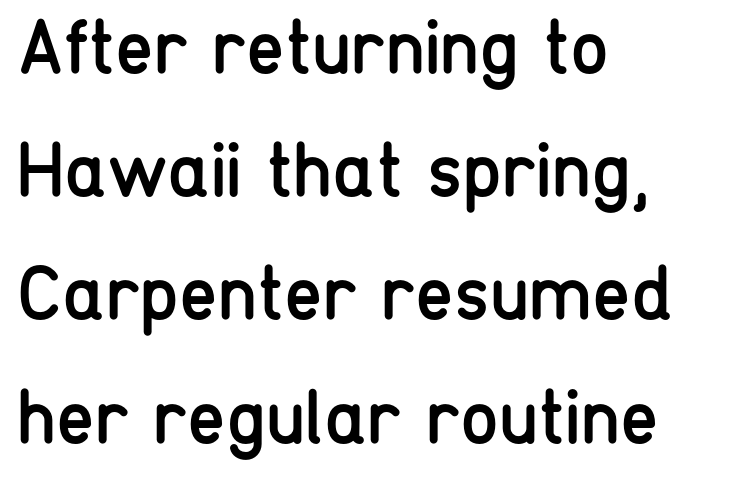
{"serif": "no", "italic": "no", "bold": "no", "weight": "regular", "width": "condensed", "stroke_contrast": "low", "x_height": "medium", "monospaced": "no", "underline": "no", "align": "left", "line_spacing": "normal", "line_spacing_ratio": 1.58, "letter_spacing": "normal", "letter_spacing_em": 0.0, "glyph_px": 78}
